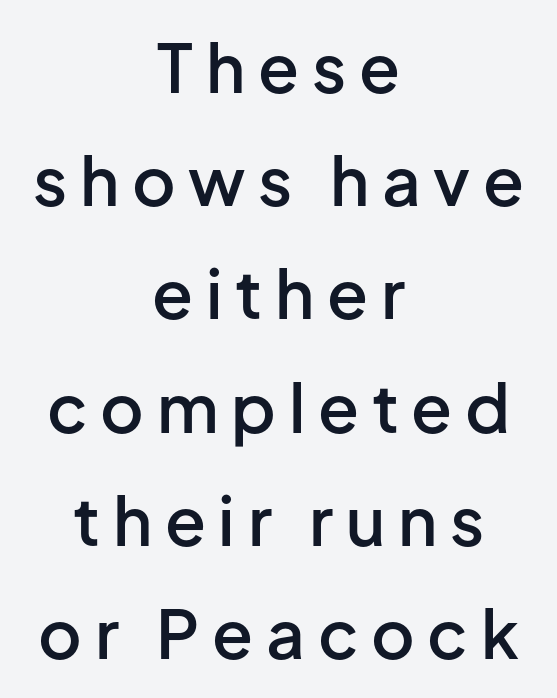
Q: Is the text bold? A: Semi-bold.
Q: Is the text italic (slanted)? A: No, it is upright.
Q: Is the typeface a serif or a sans-serif typeface? A: Sans-serif.
Q: Is the text underlined? A: No.
Q: How is the paragraph aligned? A: Centered.
Q: Is the spacing between lines tight, normal or loose? A: Normal.
Q: Width (condensed, normal, or wide)? A: Normal.
Q: Stroke contrast? A: Low.
Q: x-height? A: Medium.
Q: Monospaced? A: No.
